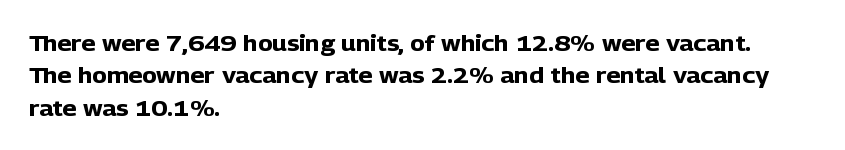
Q: Is the text bold? A: Yes.
Q: Is the text italic (slanted)? A: No, it is upright.
Q: Is the text underlined? A: No.
Q: How is the paragraph aligned? A: Left-aligned.
Q: Is the spacing between letters normal or unusually wide? A: Normal.
Q: Is the spacing between lines tight, normal or loose? A: Normal.
